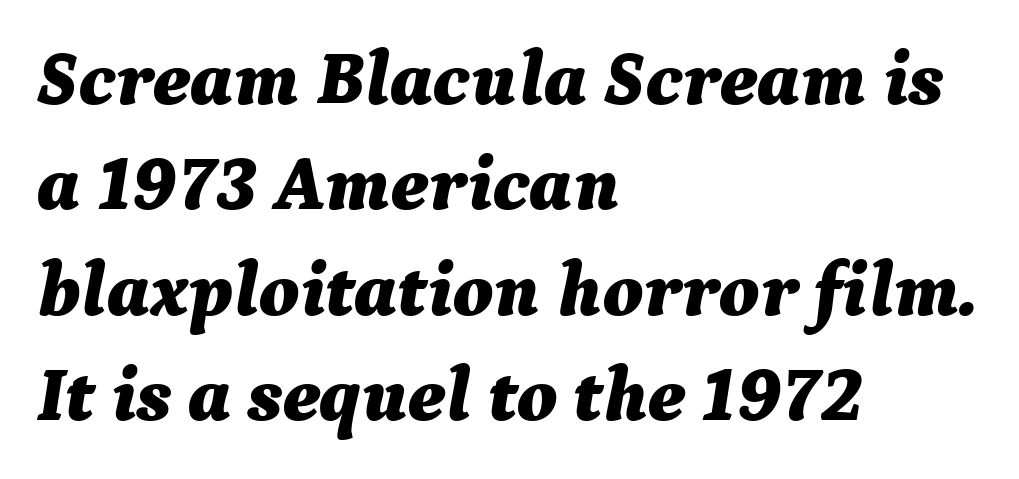
{"italic": "yes", "lean": "right", "slant_degrees": 9, "bold": "yes", "weight": "bold", "width": "normal", "stroke_contrast": "medium", "x_height": "medium", "monospaced": "no", "underline": "no", "align": "left", "line_spacing": "normal", "line_spacing_ratio": 1.37, "letter_spacing": "normal", "letter_spacing_em": 0.0, "glyph_px": 77}
